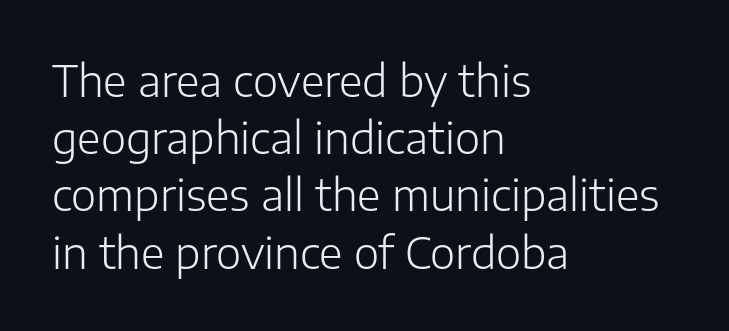
The image shows 43 px light sans-serif type, upright; set left-aligned, normal line spacing (1.33x), normal letter spacing, not underlined; low stroke contrast and a medium x-height.
